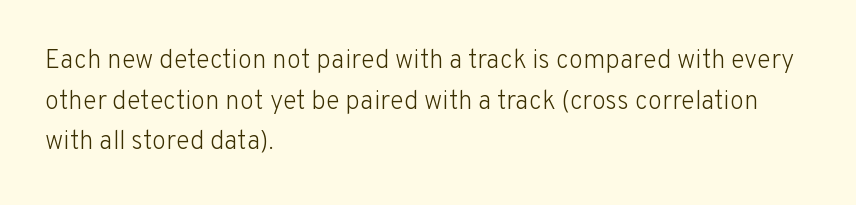
Q: Is the text bold? A: No.
Q: Is the text italic (slanted)? A: No, it is upright.
Q: Is the text underlined? A: No.
Q: How is the paragraph aligned? A: Left-aligned.
Q: Is the spacing between letters normal or unusually wide? A: Normal.
Q: Is the spacing between lines tight, normal or loose? A: Normal.
